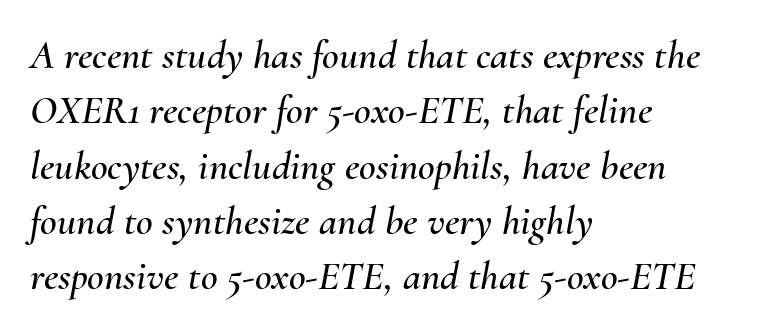
Q: Is the text italic (slanted)? A: Yes, it leans right by about 10 degrees.
Q: Is the text underlined? A: No.
Q: How is the paragraph aligned? A: Left-aligned.
Q: Is the spacing between letters normal or unusually wide? A: Normal.
Q: Is the spacing between lines tight, normal or loose? A: Normal.
Q: Width (condensed, normal, or wide)? A: Normal.
Q: Stroke contrast? A: Medium.
Q: x-height? A: Small.
Q: Monospaced? A: No.
